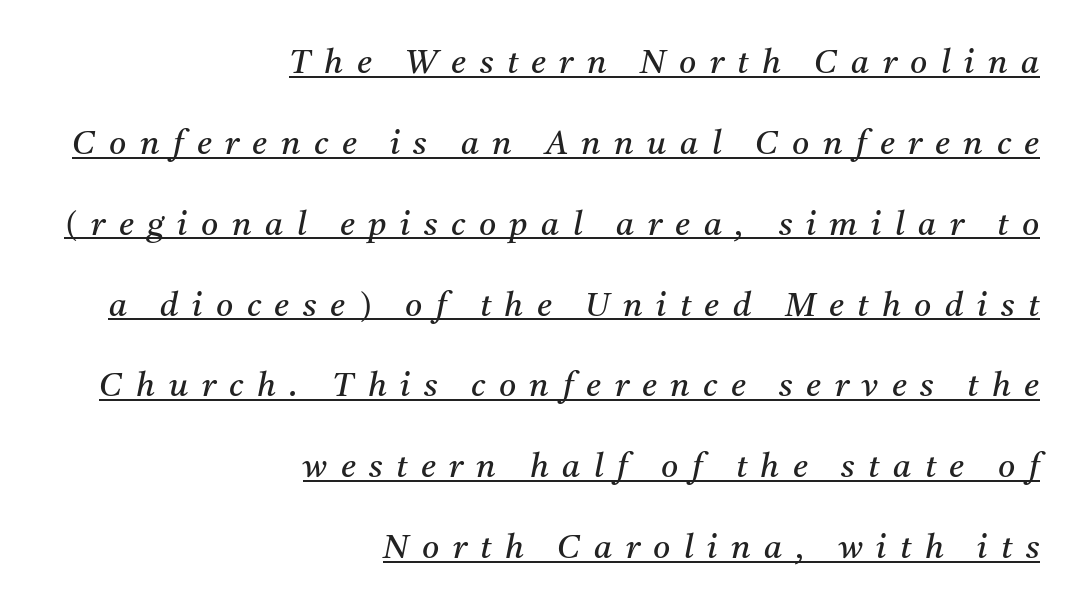
{"serif": "yes", "italic": "yes", "lean": "right", "slant_degrees": 11, "bold": "no", "weight": "regular", "width": "normal", "stroke_contrast": "medium", "x_height": "medium", "monospaced": "no", "underline": "yes", "align": "right", "line_spacing": "loose", "line_spacing_ratio": 2.45, "letter_spacing": "wide", "letter_spacing_em": 0.41, "glyph_px": 33}
